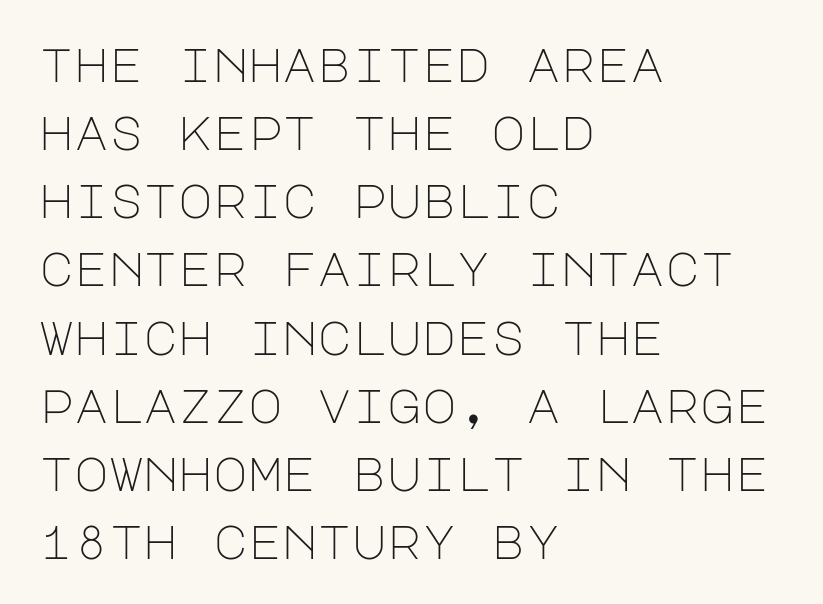
Q: Is the text bold? A: No.
Q: Is the text italic (slanted)? A: No, it is upright.
Q: Is the typeface a serif or a sans-serif typeface? A: Sans-serif.
Q: Is the text underlined? A: No.
Q: How is the paragraph aligned? A: Left-aligned.
Q: Is the spacing between letters normal or unusually wide? A: Normal.
Q: Is the spacing between lines tight, normal or loose? A: Normal.
Q: Width (condensed, normal, or wide)? A: Normal.
Q: Stroke contrast? A: Low.
Q: x-height? A: Large.
